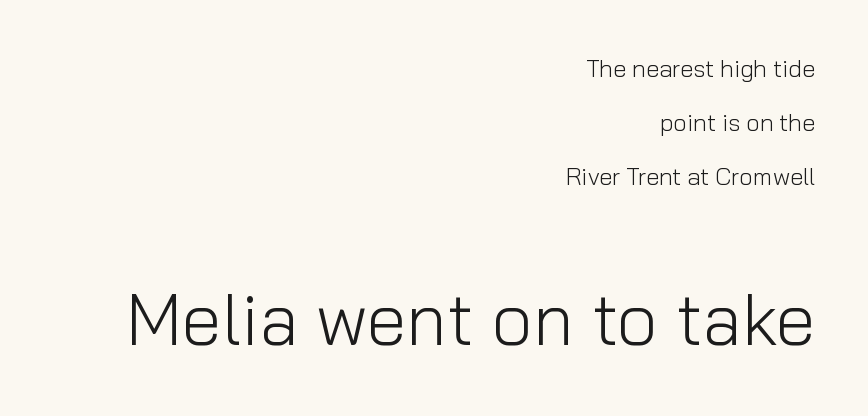
Q: Is the text bold? A: No.
Q: Is the text italic (slanted)? A: No, it is upright.
Q: Is the typeface a serif or a sans-serif typeface? A: Sans-serif.
Q: Is the text underlined? A: No.
Q: How is the paragraph aligned? A: Right-aligned.
Q: Is the spacing between letters normal or unusually wide? A: Normal.
Q: Is the spacing between lines tight, normal or loose? A: Loose.
Q: Which block of text is set in a larger size, the first (top) or the second (bottom)? A: The second (bottom) one.
Q: Width (condensed, normal, or wide)? A: Normal.
Q: Stroke contrast? A: Low.
Q: x-height? A: Medium.
Q: Monospaced? A: No.
